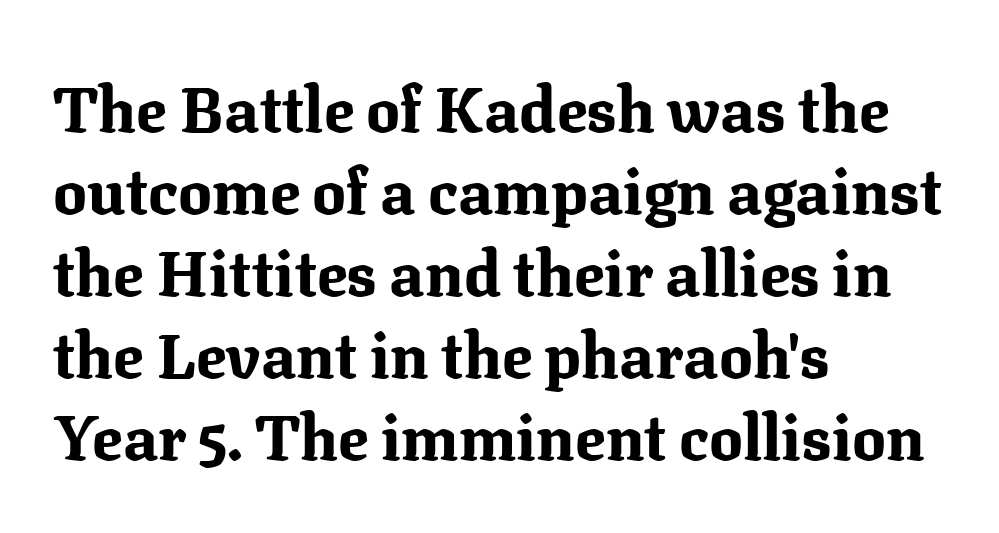
{"serif": "yes", "italic": "no", "bold": "yes", "weight": "bold", "width": "normal", "stroke_contrast": "medium", "x_height": "medium", "monospaced": "no", "underline": "no", "align": "left", "line_spacing": "normal", "line_spacing_ratio": 1.3, "letter_spacing": "normal", "letter_spacing_em": 0.0, "glyph_px": 63}
